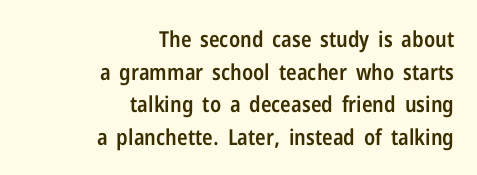
Notice how the passage keeps a crisp vertical edge on the right only. Observe the ordinary spacing: letters are neighbours, not strangers. Summary of weight: moderately heavy, a semibold. Letters rest on an invisible, unmarked baseline. Quick note: interline space is typical. Posture: upright roman.
